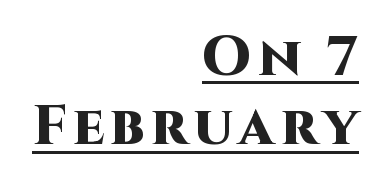
Think of a printed novel: that variable character pitch is what you see here. Check where the strokes stop: nothing finishes them off — pure sans. A baseline rule has been typeset under these characters. Do the letters lean? They stand straight. A full-strength bold gives these letters their thick strokes. Compared with a flush-left layout, this one pins lines to the opposite, right side.
